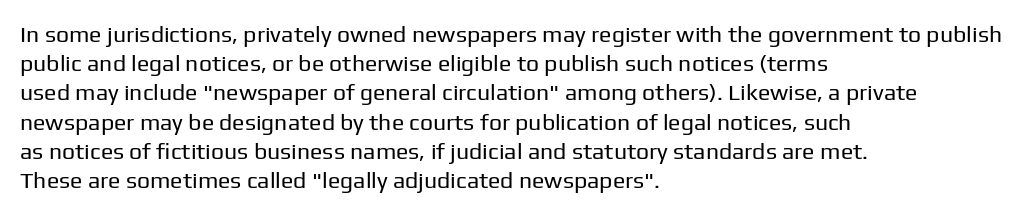
Nothing unusual about the tracking: characters are spaced as the font intends. Caption: multi-line text, flush left, ragged right. How would I describe the line gaps? Plain and ordinary. Unbolded letterforms with no extra heft.
